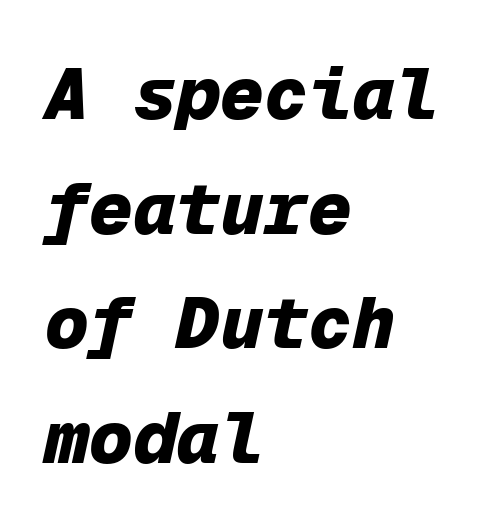
Q: Is the text bold? A: Yes.
Q: Is the text italic (slanted)? A: Yes, it leans right by about 12 degrees.
Q: Is the text underlined? A: No.
Q: How is the paragraph aligned? A: Left-aligned.
Q: Is the spacing between letters normal or unusually wide? A: Normal.
Q: Is the spacing between lines tight, normal or loose? A: Normal.
Q: Width (condensed, normal, or wide)? A: Normal.
Q: Stroke contrast? A: Low.
Q: x-height? A: Medium.
Q: Monospaced? A: Yes.
